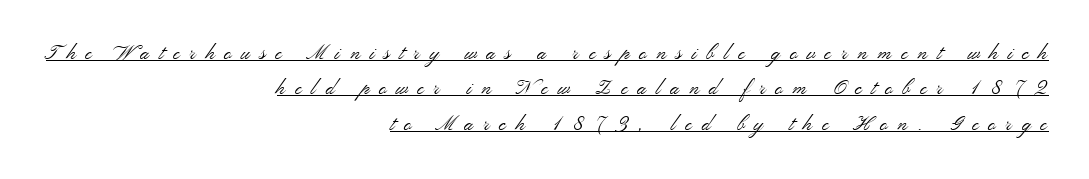
Q: Is the text bold? A: No.
Q: Is the text italic (slanted)? A: Yes.
Q: Is the text underlined? A: Yes.
Q: How is the paragraph aligned? A: Right-aligned.
Q: Is the spacing between letters normal or unusually wide? A: Unusually wide.
